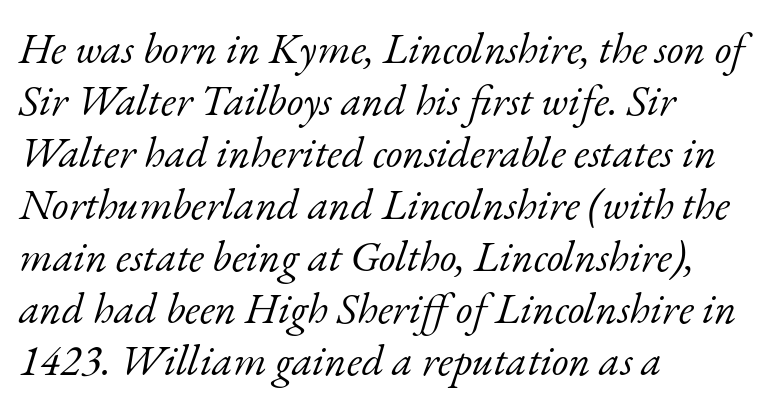
{"serif": "yes", "italic": "yes", "lean": "right", "slant_degrees": 17, "bold": "no", "weight": "light", "width": "normal", "stroke_contrast": "low", "x_height": "small", "monospaced": "no", "underline": "no", "align": "left", "line_spacing_ratio": 1.21, "letter_spacing": "normal", "letter_spacing_em": 0.0, "glyph_px": 43}
